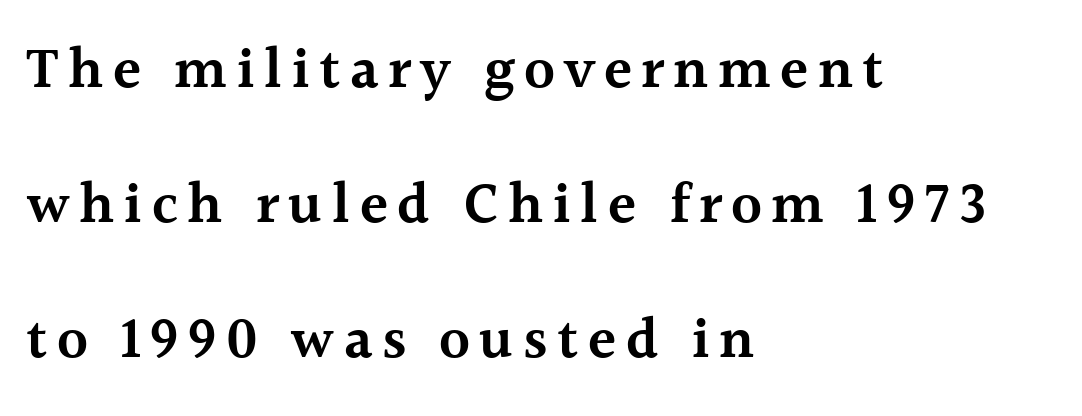
Q: Is the text bold? A: Semi-bold.
Q: Is the text italic (slanted)? A: No, it is upright.
Q: Is the typeface a serif or a sans-serif typeface? A: Serif.
Q: Is the text underlined? A: No.
Q: How is the paragraph aligned? A: Left-aligned.
Q: Is the spacing between lines tight, normal or loose? A: Loose.
Q: Width (condensed, normal, or wide)? A: Normal.
Q: x-height? A: Medium.
Q: Monospaced? A: No.
